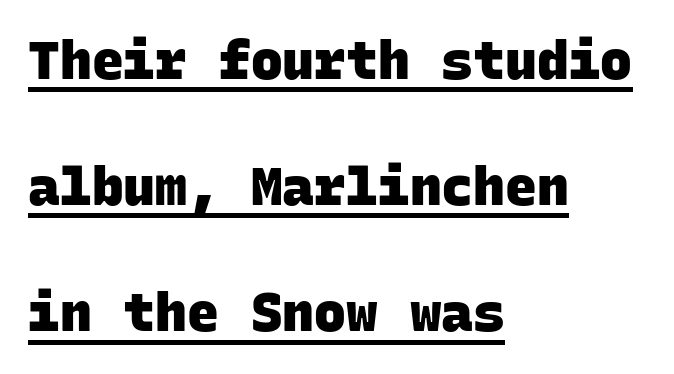
{"serif": "no", "bold": "yes", "weight": "heavy", "width": "normal", "stroke_contrast": "low", "x_height": "large", "monospaced": "yes", "underline": "yes", "align": "left", "line_spacing": "loose", "line_spacing_ratio": 2.38, "letter_spacing": "normal", "letter_spacing_em": 0.0, "glyph_px": 53}
